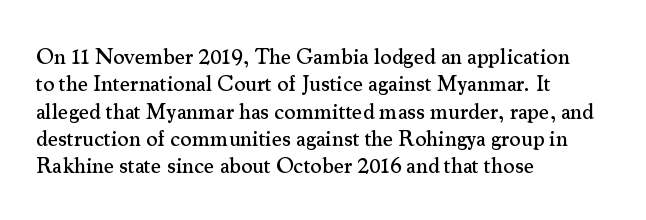
The image shows 22 px text type, upright; set left-aligned, line spacing 1.24x, normal letter spacing, not underlined.
